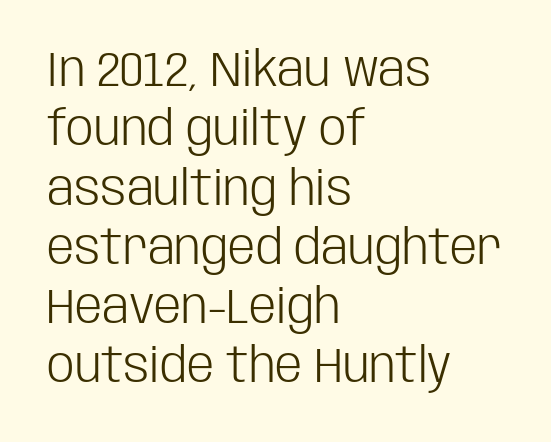
Think of a printed novel: that variable character pitch is what you see here. Do the letters lean? They stand straight. A typesetter would label this face a sans. You could call the tracking neutral — neither tight nor loose. Descenders are the only things crossing below the line. Casual observation: everything's shoved over to the left.
